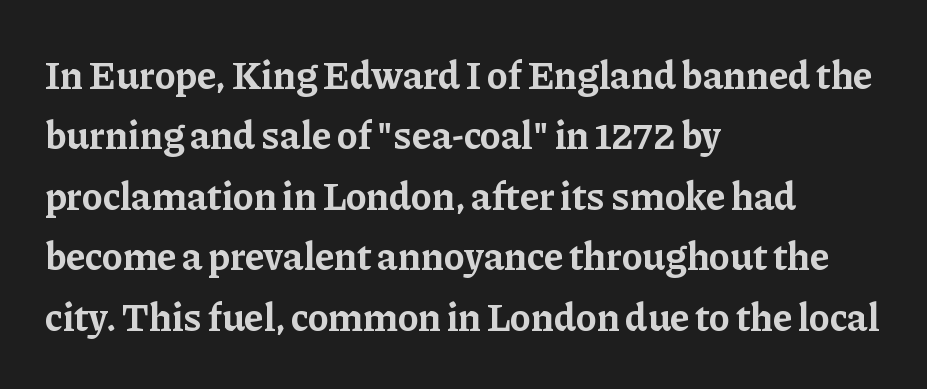
The image shows 39 px bold serif type, upright; set left-aligned, normal line spacing (1.55x), normal letter spacing, not underlined; low stroke contrast and a medium x-height.
